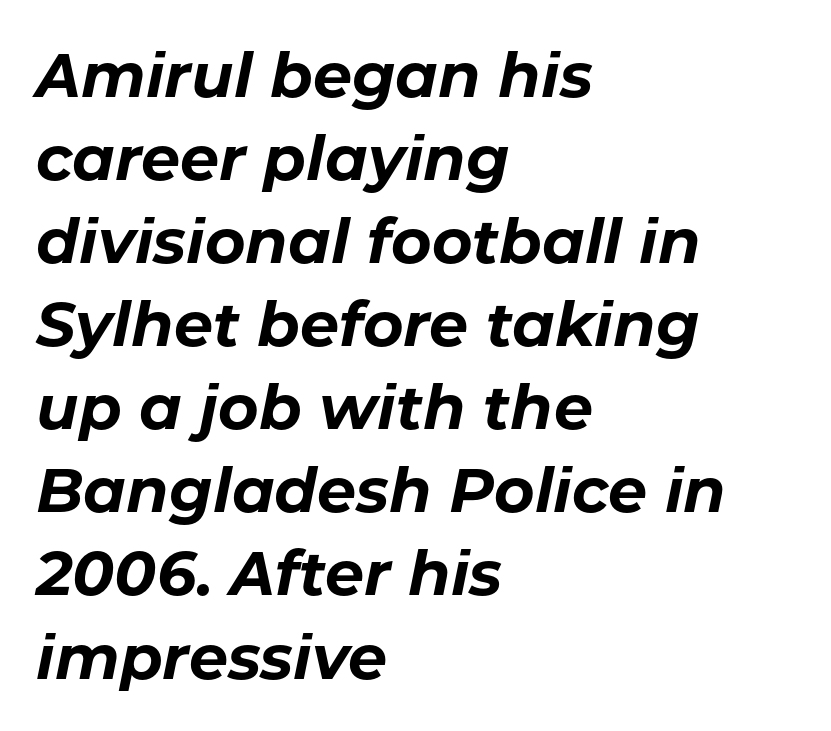
Q: Is the text bold? A: Yes.
Q: Is the text italic (slanted)? A: Yes, it leans right by about 11 degrees.
Q: Is the text underlined? A: No.
Q: How is the paragraph aligned? A: Left-aligned.
Q: Is the spacing between letters normal or unusually wide? A: Normal.
Q: Is the spacing between lines tight, normal or loose? A: Normal.
Q: Width (condensed, normal, or wide)? A: Normal.
Q: Stroke contrast? A: Low.
Q: x-height? A: Medium.
Q: Monospaced? A: No.
